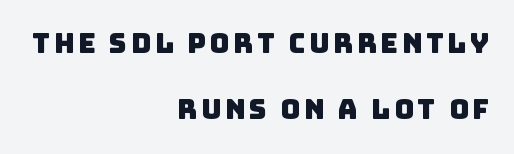
{"underline": "no", "align": "right", "line_spacing": "loose", "line_spacing_ratio": 2.45, "glyph_px": 27}
